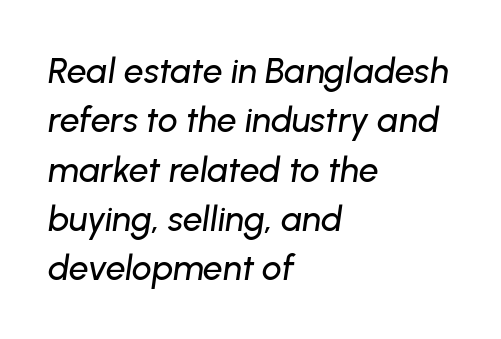
This sample has the flowing, uneven cadence of proportional lettering. This sample uses an oblique cut, with every glyph tilted off the vertical. Notice how descenders clear the ascenders below comfortably — that's standard leading. Spacing between characters is what you'd get straight out of the box. Type without underlining.
